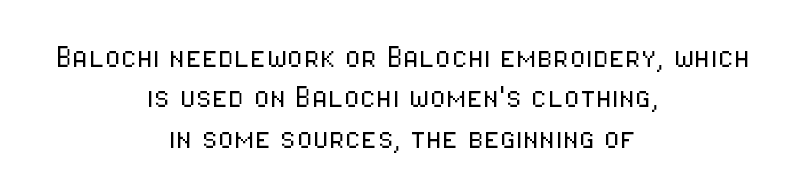
Q: Is the text bold? A: No.
Q: Is the text italic (slanted)? A: No, it is upright.
Q: Is the typeface a serif or a sans-serif typeface? A: Sans-serif.
Q: Is the text underlined? A: No.
Q: How is the paragraph aligned? A: Centered.
Q: Is the spacing between letters normal or unusually wide? A: Normal.
Q: Is the spacing between lines tight, normal or loose? A: Tight.
Q: Width (condensed, normal, or wide)? A: Condensed.
Q: Stroke contrast? A: Low.
Q: x-height? A: Medium.
Q: Monospaced? A: No.
